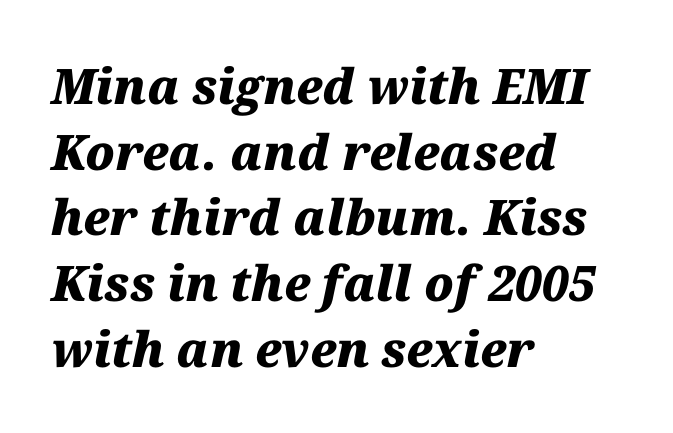
{"italic": "yes", "lean": "right", "slant_degrees": 12, "bold": "yes", "weight": "heavy", "width": "normal", "stroke_contrast": "medium", "x_height": "medium", "monospaced": "no", "underline": "no", "align": "left", "line_spacing": "normal", "line_spacing_ratio": 1.34, "letter_spacing": "normal", "letter_spacing_em": 0.0, "glyph_px": 49}
